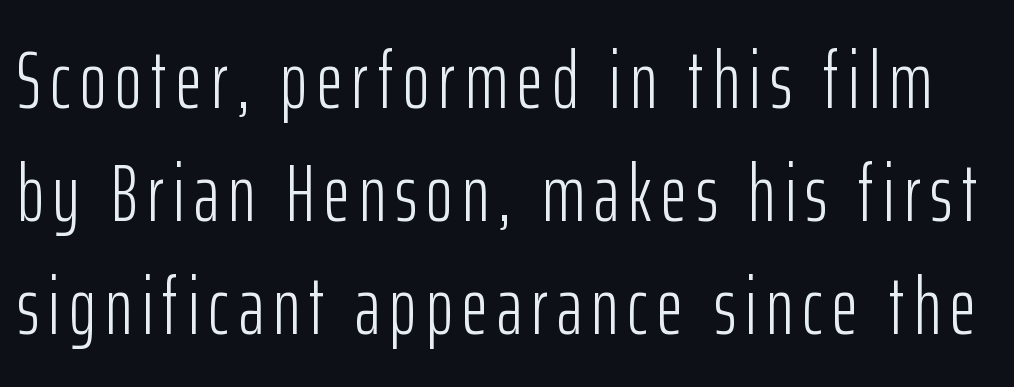
{"serif": "no", "italic": "no", "bold": "no", "weight": "light", "width": "condensed", "stroke_contrast": "low", "x_height": "medium", "monospaced": "no", "underline": "no", "line_spacing": "normal", "line_spacing_ratio": 1.41, "glyph_px": 80}
